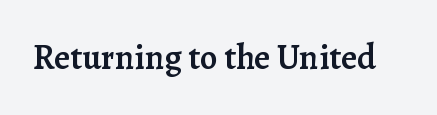
The gaps between neighbouring characters are ordinary and unremarkable. Examine the stroke ends and you'll spot serifs. A semibold gives these letters moderate extra thickness, short of bold. This sample has the flowing, uneven cadence of proportional lettering. Posture: vertical. Glance below the letters and you will spot only blank space.
